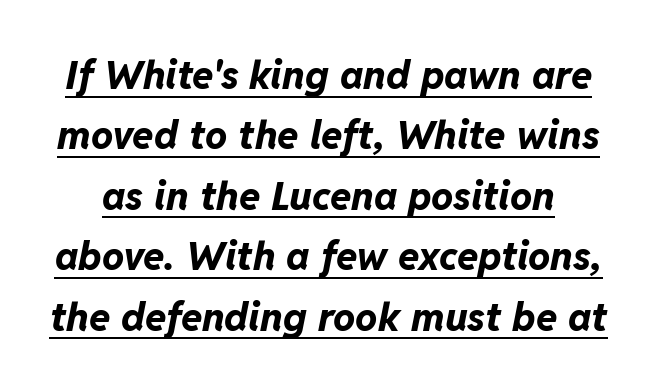
{"italic": "yes", "lean": "right", "slant_degrees": 11, "bold": "yes", "weight": "bold", "width": "normal", "stroke_contrast": "low", "x_height": "medium", "monospaced": "no", "underline": "yes", "line_spacing": "normal", "line_spacing_ratio": 1.55, "letter_spacing": "normal", "letter_spacing_em": 0.0, "glyph_px": 39}
